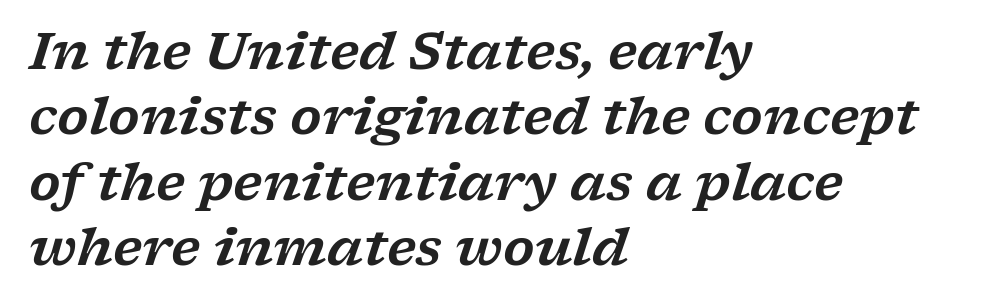
{"serif": "yes", "italic": "yes", "lean": "right", "slant_degrees": 17, "width": "wide", "stroke_contrast": "low", "x_height": "medium", "monospaced": "no", "underline": "no", "align": "left", "line_spacing": "normal", "line_spacing_ratio": 1.28, "letter_spacing": "normal", "letter_spacing_em": 0.0, "glyph_px": 51}
